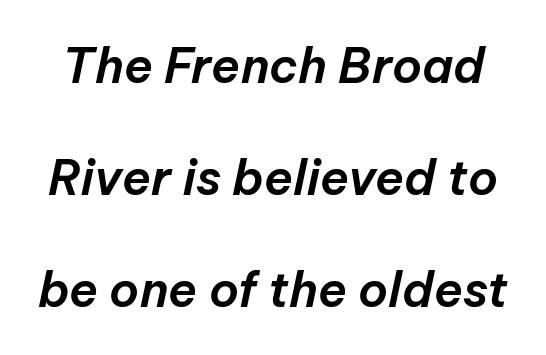
Anything drawn beneath the words? Only blank space. The face used here is proportionally spaced, like ordinary book or web type. Each new line begins a long way beneath the previous one. Characters are canted at an angle relative to the baseline's perpendicular. The line texture is even and compact thanks to regular tracking.
